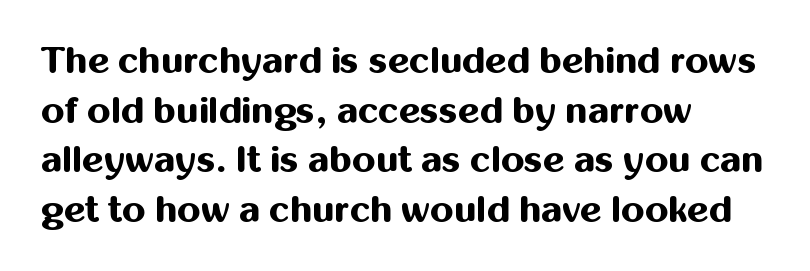
{"serif": "no", "italic": "no", "bold": "yes", "weight": "bold", "width": "normal", "stroke_contrast": "medium", "x_height": "medium", "monospaced": "no", "underline": "no", "align": "left", "line_spacing": "normal", "line_spacing_ratio": 1.34, "letter_spacing": "normal", "letter_spacing_em": 0.0, "glyph_px": 37}
